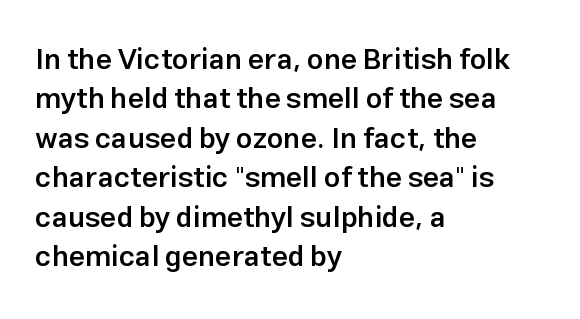
Q: Is the text bold? A: Semi-bold.
Q: Is the text italic (slanted)? A: No, it is upright.
Q: Is the typeface a serif or a sans-serif typeface? A: Sans-serif.
Q: Is the text underlined? A: No.
Q: How is the paragraph aligned? A: Left-aligned.
Q: Is the spacing between letters normal or unusually wide? A: Normal.
Q: Is the spacing between lines tight, normal or loose? A: Normal.
Q: Width (condensed, normal, or wide)? A: Normal.
Q: Stroke contrast? A: Low.
Q: x-height? A: Medium.
Q: Monospaced? A: No.
